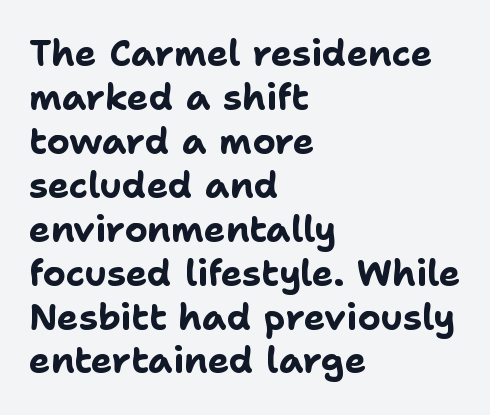
Every letter is thick-stroked: bold, no question. Visually the block forms a straight wall on the left and a jagged coastline on the right. Posture: vertical. The passage shown is typed in a proportional face where columns would drift. Look at the tracking — it's just the regular setting, nothing added.
